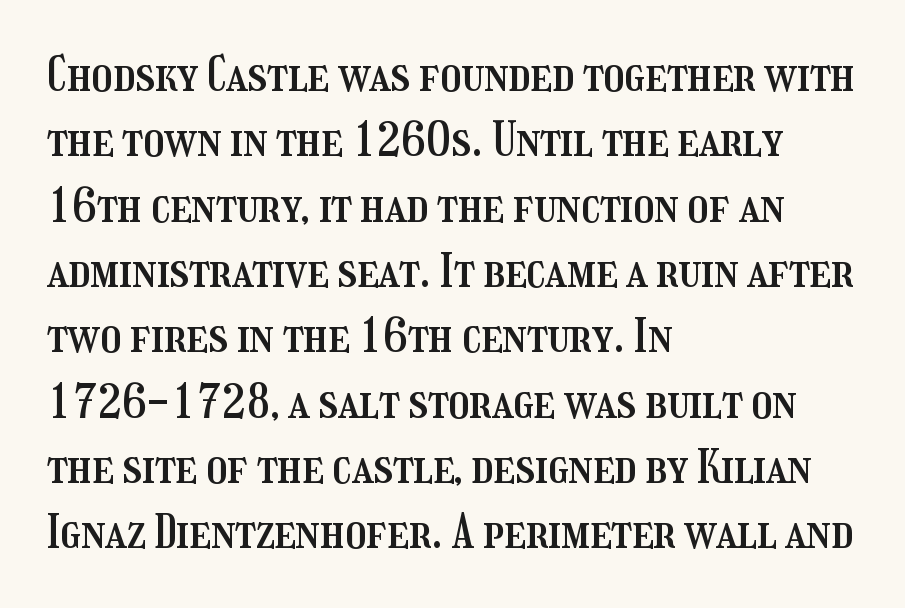
Only glyphs here, with clear space below each row. A normal amount of white space separates one row of letters from the next. If you drew a line through each stem, it would be perfectly vertical. You could call the tracking neutral — neither tight nor loose. The ragged edge is on the right, which tells us the setting is flush left.
